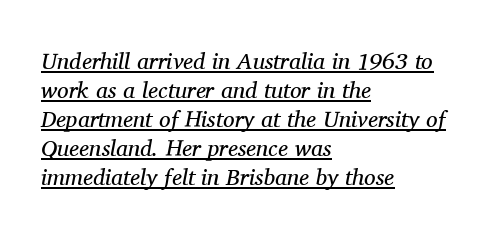
{"italic": "yes", "lean": "right", "slant_degrees": 11, "bold": "no", "underline": "yes", "align": "left", "line_spacing": "normal", "line_spacing_ratio": 1.26, "letter_spacing": "normal", "letter_spacing_em": 0.0, "glyph_px": 23}
